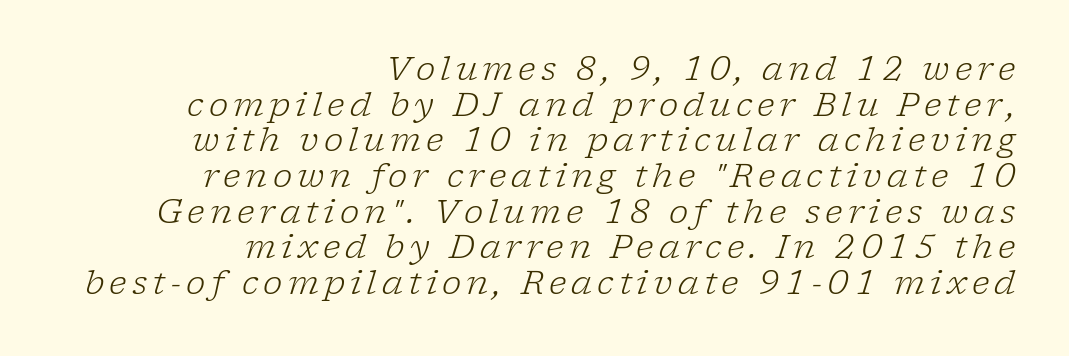
The rendering uses natural spacing where letterforms have individual widths. Does the copy run flush right? Yes — the right margin is perfectly even. Stroke terminals: seriffed. Stems and bowls with no extra thickness — not bold. Type without underlining. The specimen reads as italic at a glance.
